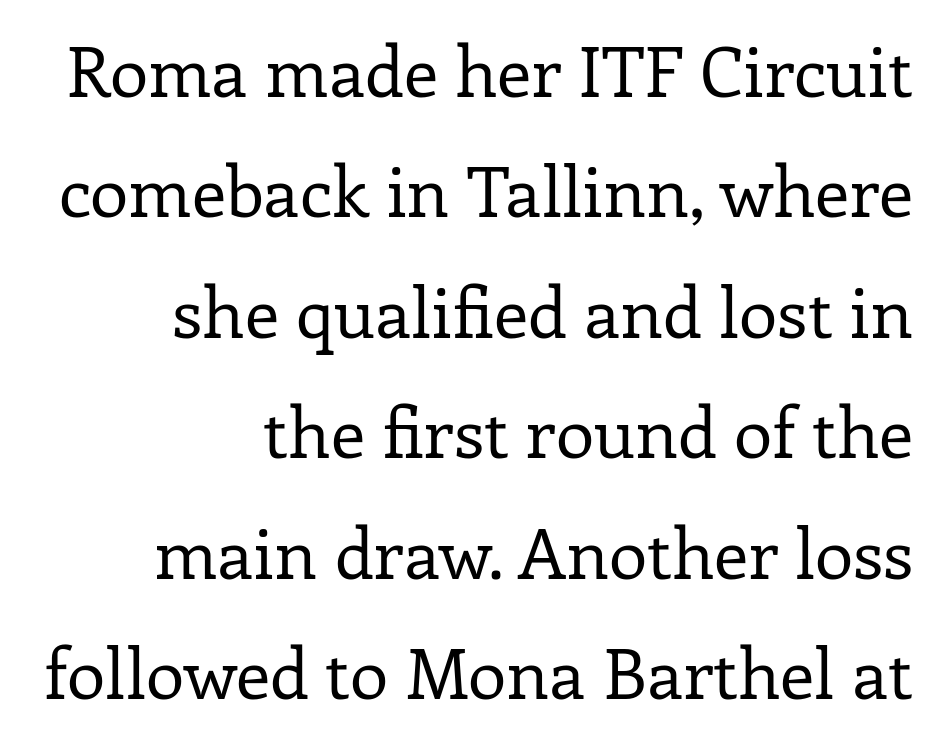
{"serif": "yes", "italic": "no", "bold": "no", "weight": "regular", "width": "normal", "stroke_contrast": "low", "x_height": "medium", "monospaced": "no", "underline": "no", "align": "right", "line_spacing_ratio": 1.72, "letter_spacing": "normal", "letter_spacing_em": 0.0, "glyph_px": 70}
